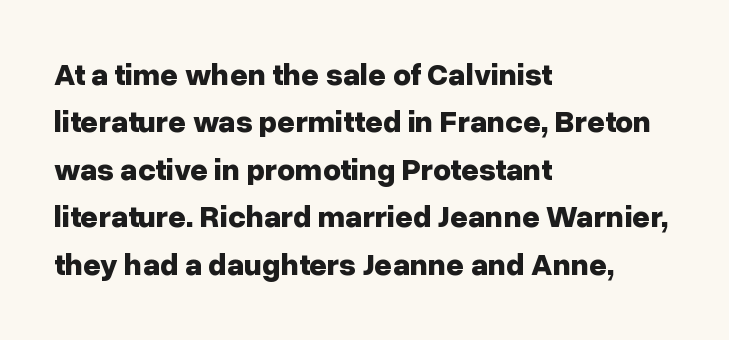
The image shows 31 px bold sans-serif type, upright; set left-aligned, normal line spacing (1.53x), normal letter spacing, not underlined; low stroke contrast and a medium x-height.
